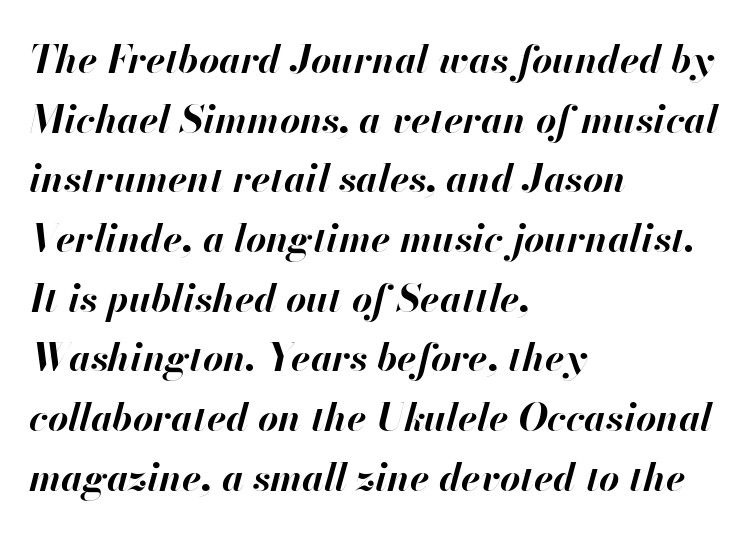
Q: Is the text bold? A: Yes.
Q: Is the text italic (slanted)? A: Yes, it leans right by about 13 degrees.
Q: Is the text underlined? A: No.
Q: How is the paragraph aligned? A: Left-aligned.
Q: Is the spacing between letters normal or unusually wide? A: Normal.
Q: Is the spacing between lines tight, normal or loose? A: Normal.
Q: Width (condensed, normal, or wide)? A: Normal.
Q: Stroke contrast? A: High.
Q: x-height? A: Small.
Q: Monospaced? A: No.
